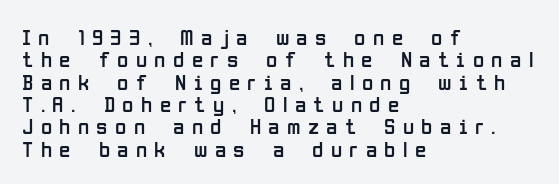
Q: Is the text bold? A: No.
Q: Is the text italic (slanted)? A: No, it is upright.
Q: Is the text underlined? A: No.
Q: How is the paragraph aligned? A: Left-aligned.
Q: Is the spacing between letters normal or unusually wide? A: Unusually wide.
Q: Is the spacing between lines tight, normal or loose? A: Tight.
